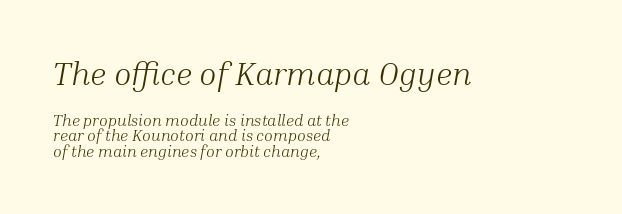
The lines are packed closely together with very little leading. These lines keep a tight, regular rhythm from letter to letter. Stroke mass is kept to a normal reading level or below. Each row of text sits above clean, open space.
